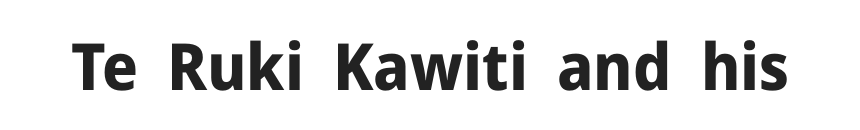
Standard letterfit; no display-style spreading of the glyphs. Character widths vary here, with narrow letters taking less room than wide ones. Emphasis by weight is at full strength: bold. The glyphs are unaccompanied by any horizontal stroke below them. Vertical strokes here are truly vertical. The font family rendered here belongs to the sans-serif group.
